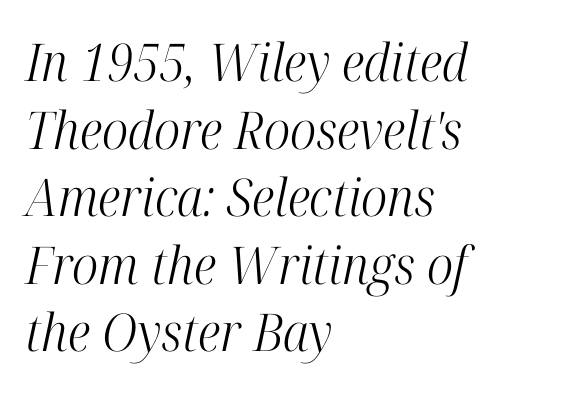
{"serif": "yes", "italic": "yes", "lean": "right", "slant_degrees": 12, "bold": "no", "weight": "light", "width": "condensed", "stroke_contrast": "high", "x_height": "medium", "monospaced": "no", "underline": "no", "align": "left", "line_spacing": "normal", "line_spacing_ratio": 1.3, "letter_spacing": "normal", "letter_spacing_em": 0.0, "glyph_px": 52}
